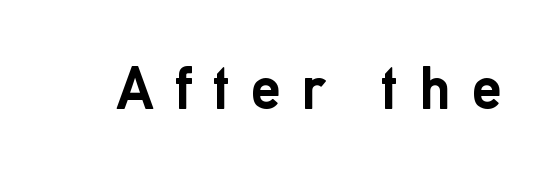
The image shows 60 px semibold sans-serif type, upright; set unusually wide letter spacing (+0.35 em), not underlined; low stroke contrast and a medium x-height.
